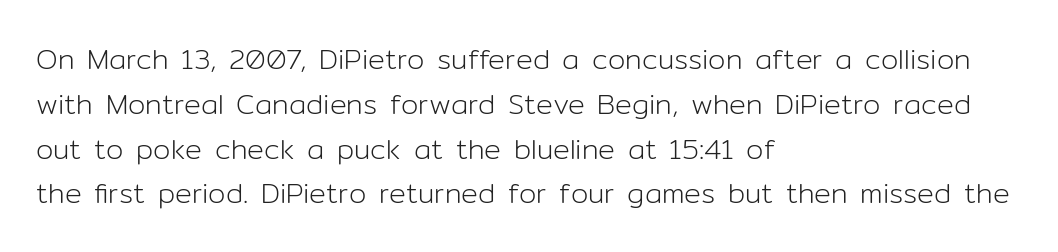
Look at the tracking — it's just the regular setting, nothing added. This reads as an unemphasized weight, regular at the heaviest. Nothing sits at the stroke ends, so this counts as sans-serif. The space directly below the letters is spotless.
